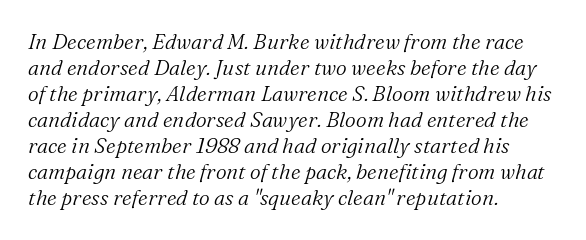
The image shows 21 px text type, italic (leaning right); set left-aligned, line spacing 1.24x, normal letter spacing, not underlined.
